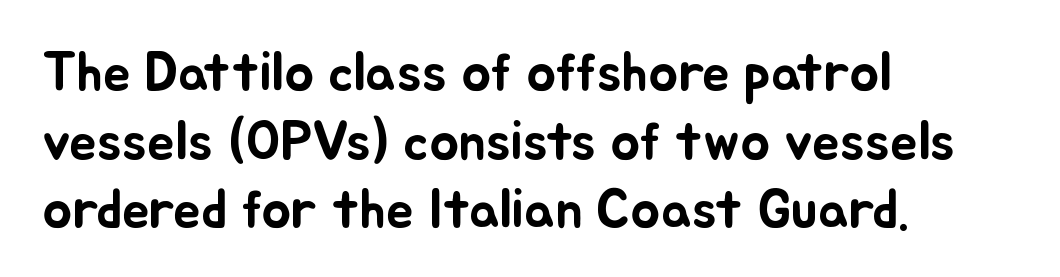
The image shows 55 px text type, upright; set left-aligned, normal line spacing (1.25x), normal letter spacing, not underlined; low stroke contrast and a small x-height.
